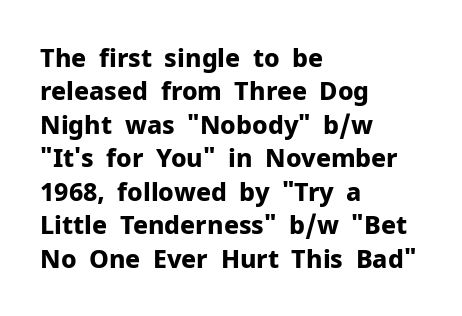
Notice how the passage keeps a crisp vertical edge on the left only. Ordinary non-slanted type is in use. This sample uses plain, unmodified letter spacing. Strong, thick strokes mark this as bold type. Normally led — the rows are evenly, conventionally spaced.
